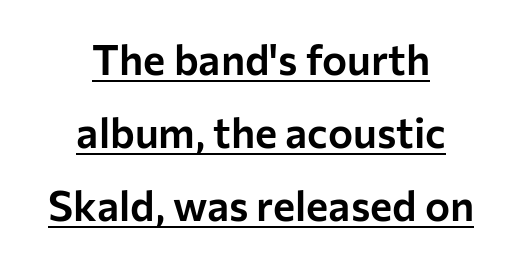
Q: Is the text italic (slanted)? A: No, it is upright.
Q: Is the typeface a serif or a sans-serif typeface? A: Sans-serif.
Q: Is the text underlined? A: Yes.
Q: How is the paragraph aligned? A: Centered.
Q: Is the spacing between letters normal or unusually wide? A: Normal.
Q: Width (condensed, normal, or wide)? A: Normal.
Q: Stroke contrast? A: Low.
Q: x-height? A: Medium.
Q: Monospaced? A: No.
